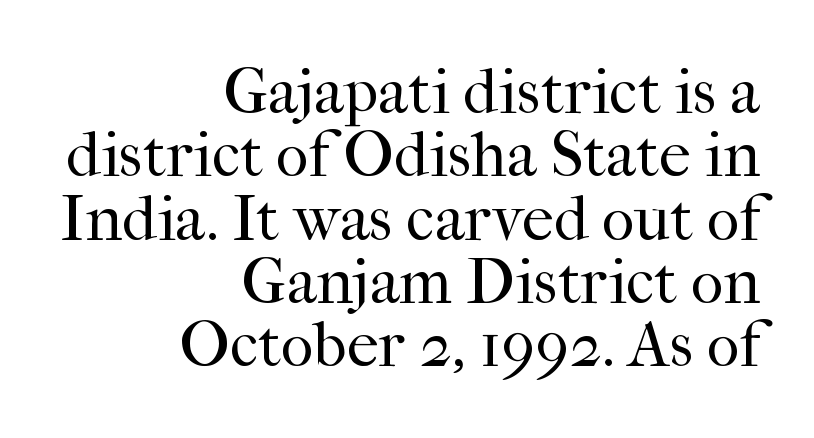
{"serif": "yes", "italic": "no", "bold": "no", "weight": "regular", "width": "normal", "stroke_contrast": "high", "x_height": "medium", "monospaced": "no", "underline": "no", "align": "right", "line_spacing": "tight", "line_spacing_ratio": 0.99, "letter_spacing": "normal", "letter_spacing_em": 0.0, "glyph_px": 64}
